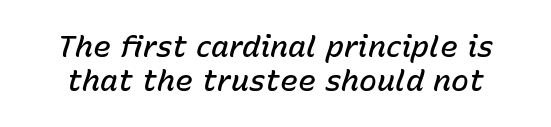
{"italic": "yes", "lean": "right", "slant_degrees": 15, "bold": "semi", "weight": "semibold", "width": "normal", "stroke_contrast": "low", "x_height": "medium", "monospaced": "no", "underline": "no", "line_spacing": "tight", "line_spacing_ratio": 1.13, "letter_spacing": "normal", "letter_spacing_em": 0.0, "glyph_px": 30}
